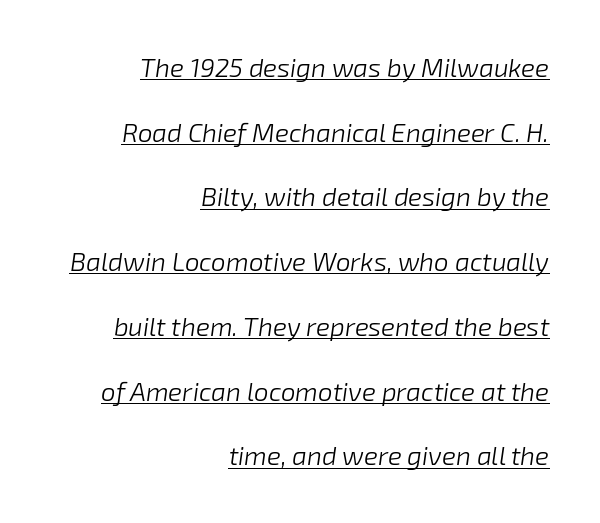
Q: Is the text bold? A: No.
Q: Is the text italic (slanted)? A: Yes, it leans right by about 8 degrees.
Q: Is the text underlined? A: Yes.
Q: How is the paragraph aligned? A: Right-aligned.
Q: Is the spacing between letters normal or unusually wide? A: Normal.
Q: Is the spacing between lines tight, normal or loose? A: Loose.
